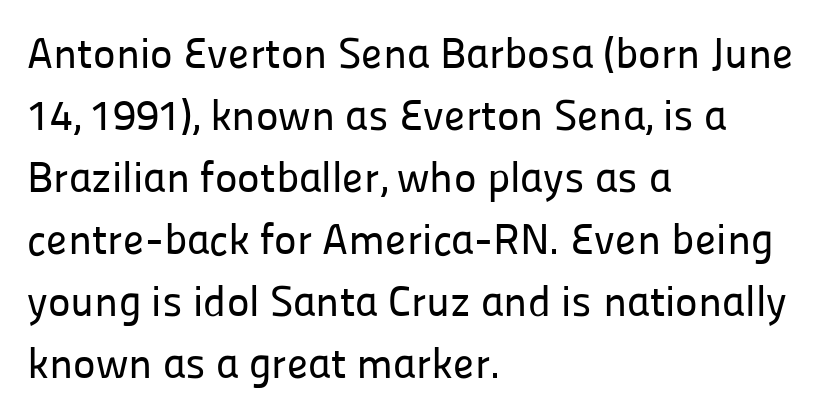
{"serif": "no", "italic": "no", "width": "normal", "stroke_contrast": "low", "x_height": "medium", "monospaced": "no", "underline": "no", "align": "left", "line_spacing": "normal", "line_spacing_ratio": 1.44, "letter_spacing": "normal", "letter_spacing_em": 0.0, "glyph_px": 43}
